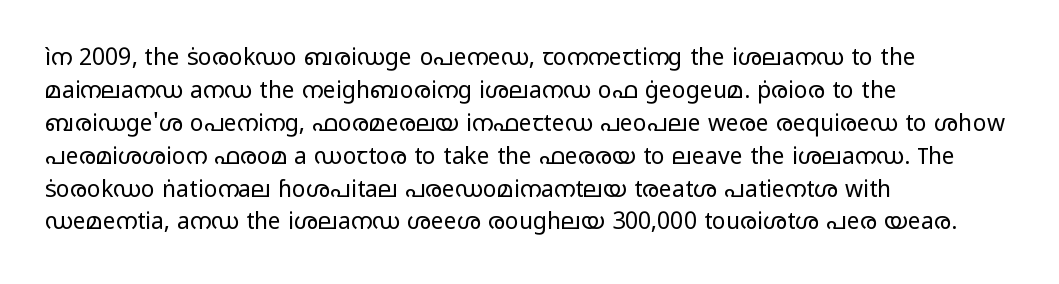
{"italic": "no", "bold": "no", "underline": "no", "align": "left", "line_spacing": "normal", "line_spacing_ratio": 1.43, "letter_spacing": "normal", "letter_spacing_em": 0.0, "glyph_px": 23}
